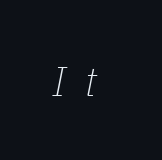
{"italic": "yes", "lean": "right", "slant_degrees": 11, "bold": "no", "weight": "thin", "width": "condensed", "stroke_contrast": "low", "x_height": "medium", "monospaced": "no", "underline": "no", "letter_spacing": "wide", "letter_spacing_em": 0.45, "glyph_px": 42}
